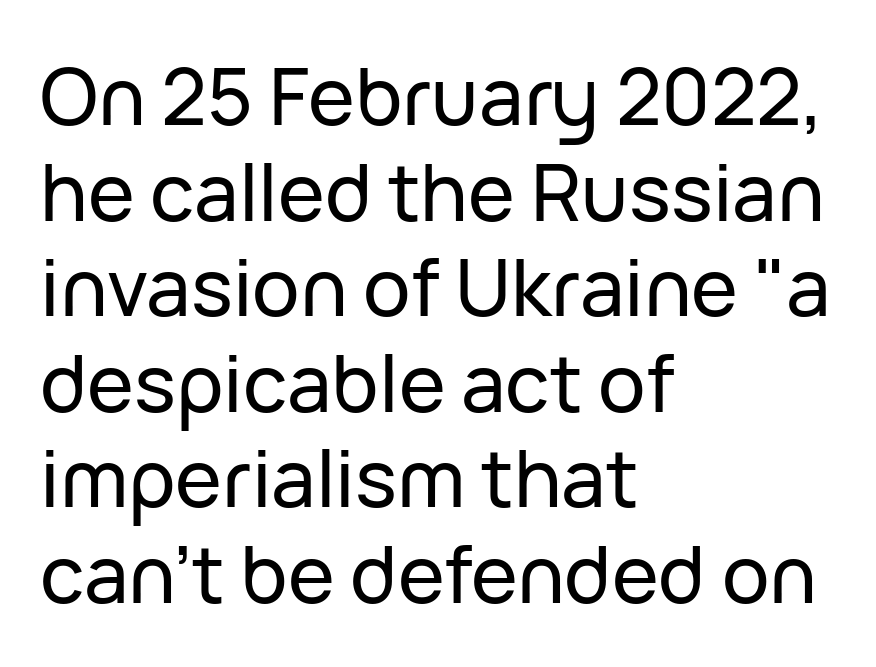
Q: Is the text italic (slanted)? A: No, it is upright.
Q: Is the typeface a serif or a sans-serif typeface? A: Sans-serif.
Q: Is the text underlined? A: No.
Q: How is the paragraph aligned? A: Left-aligned.
Q: Is the spacing between letters normal or unusually wide? A: Normal.
Q: Width (condensed, normal, or wide)? A: Normal.
Q: Stroke contrast? A: Low.
Q: x-height? A: Medium.
Q: Monospaced? A: No.
